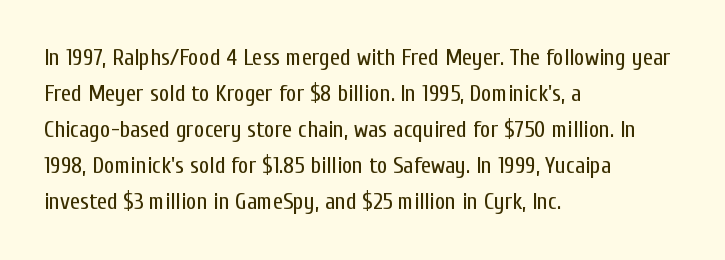
{"italic": "no", "bold": "no", "underline": "no", "align": "left", "line_spacing": "normal", "line_spacing_ratio": 1.57, "letter_spacing": "normal", "letter_spacing_em": 0.0, "glyph_px": 23}
